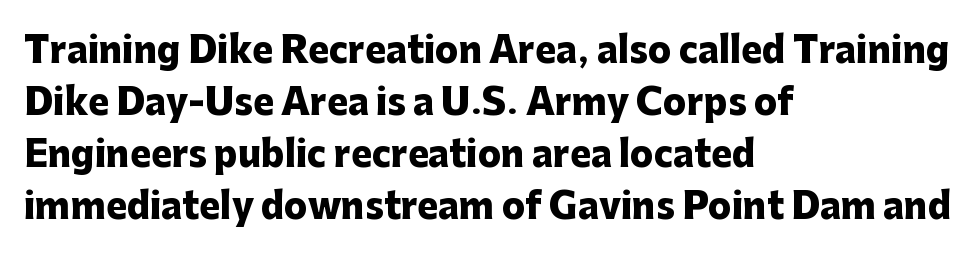
In terms of letterspacing, this is plain default setting. I'd call this a sans setting — the letters go barefoot. Here the designer chose a conventional face with non-uniform glyph widths. Bold? Absolutely — the strokes are thick and heavy. Compared with typical paragraphs, the rows here are spaced about the same. These lines were composed using upright roman letters.
